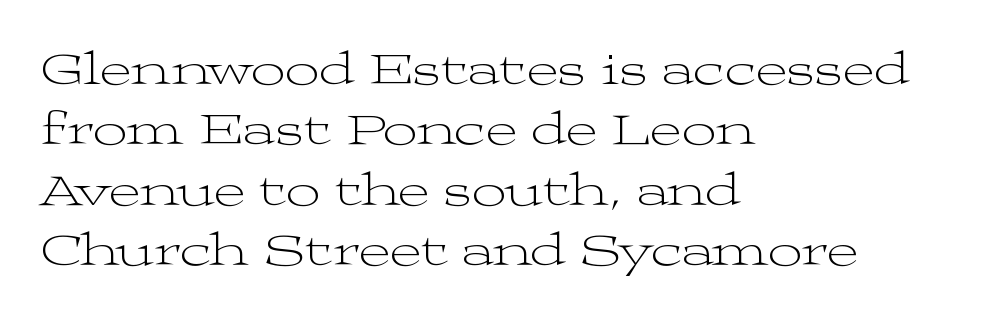
{"serif": "yes", "italic": "no", "bold": "no", "weight": "light", "width": "wide", "stroke_contrast": "medium", "x_height": "medium", "monospaced": "no", "underline": "no", "align": "left", "line_spacing": "normal", "line_spacing_ratio": 1.26, "letter_spacing": "normal", "letter_spacing_em": 0.0, "glyph_px": 48}
